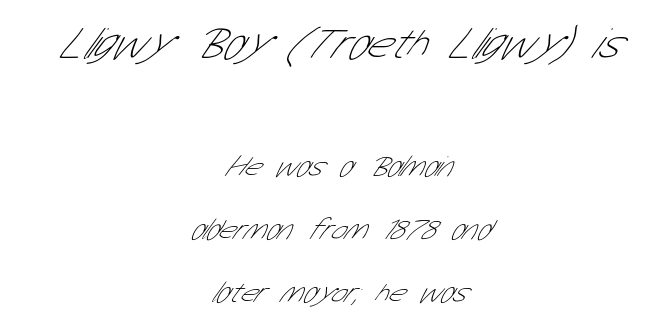
The image shows 44 px thin, condensed sans-serif type; set centered, loose line spacing (2.16x), normal letter spacing, not underlined; the first (top) block is 1.52x larger; low stroke contrast and a medium x-height.
